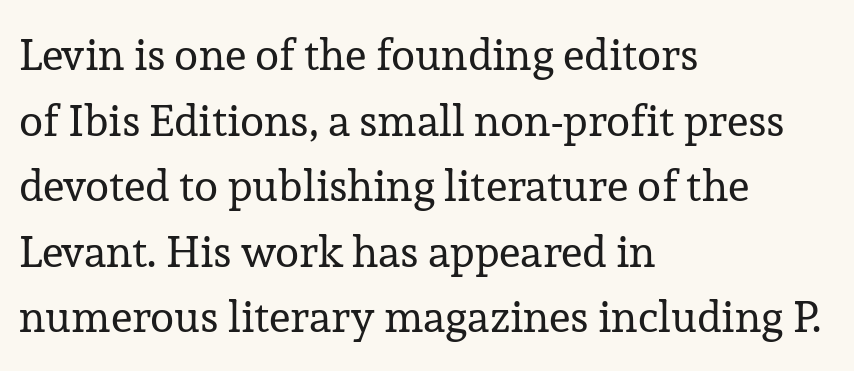
{"serif": "yes", "italic": "no", "bold": "no", "weight": "regular", "width": "normal", "stroke_contrast": "low", "x_height": "medium", "monospaced": "no", "underline": "no", "align": "left", "line_spacing": "normal", "line_spacing_ratio": 1.49, "letter_spacing": "normal", "letter_spacing_em": 0.0, "glyph_px": 44}
